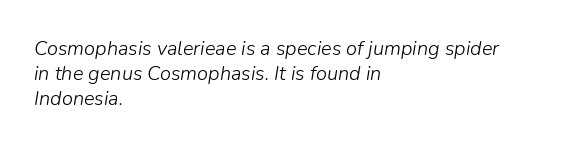
Each stroke keeps to a modest, everyday thickness or less. One glance says typical: line gaps are just what's usual. Tracking value appears to be zero — textbook default spacing. An italicized treatment has been applied to the whole sample. The passage is arranged the way most books set body copy — flush left.
